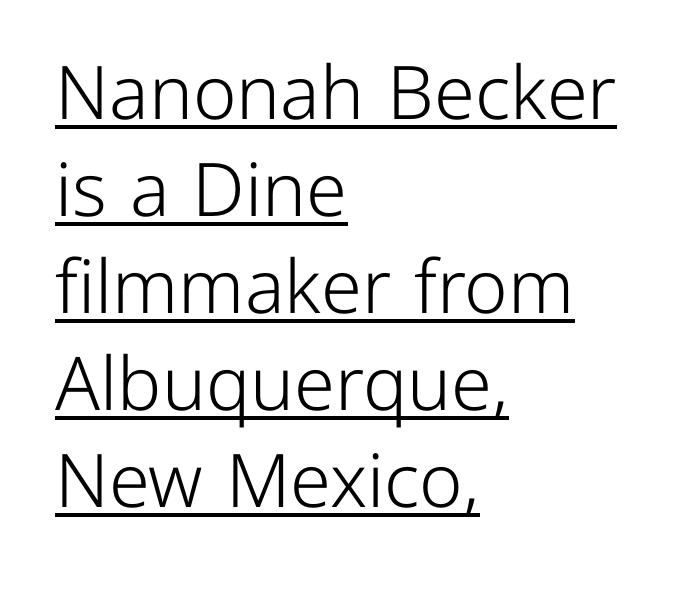
{"serif": "no", "italic": "no", "bold": "no", "weight": "light", "width": "normal", "stroke_contrast": "low", "x_height": "medium", "monospaced": "no", "underline": "yes", "align": "left", "line_spacing": "normal", "line_spacing_ratio": 1.31, "letter_spacing": "normal", "letter_spacing_em": 0.0, "glyph_px": 74}
